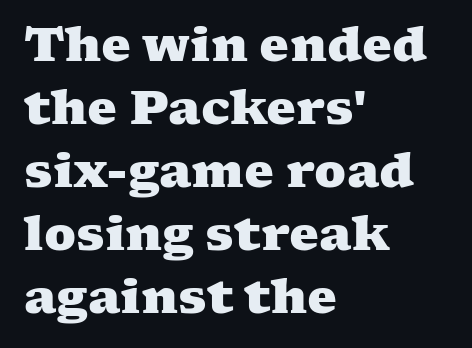
Q: Is the text bold? A: Yes.
Q: Is the typeface a serif or a sans-serif typeface? A: Serif.
Q: Is the text underlined? A: No.
Q: How is the paragraph aligned? A: Left-aligned.
Q: Is the spacing between letters normal or unusually wide? A: Normal.
Q: Is the spacing between lines tight, normal or loose? A: Normal.
Q: Width (condensed, normal, or wide)? A: Wide.
Q: Stroke contrast? A: Medium.
Q: x-height? A: Medium.
Q: Monospaced? A: No.
